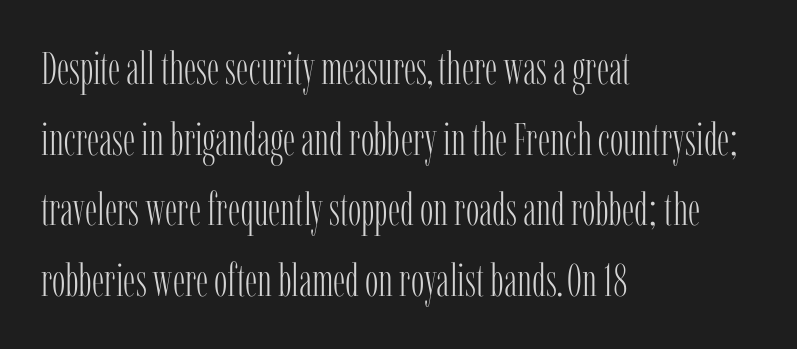
The image shows 45 px light, condensed serif type, upright; set left-aligned, normal line spacing (1.57x), normal letter spacing, not underlined; low stroke contrast and a medium x-height.
